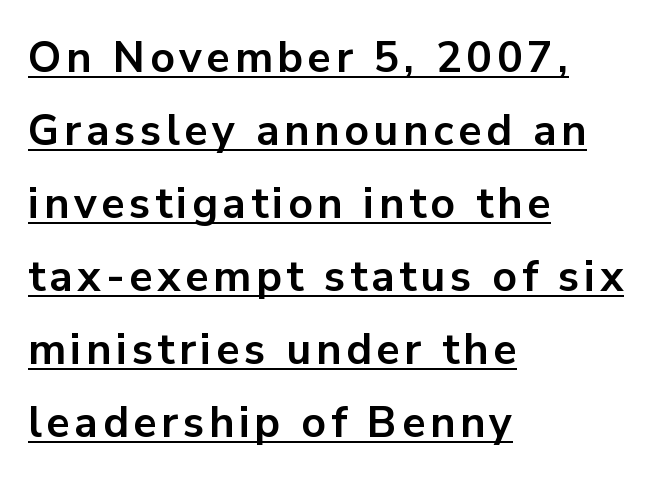
Q: Is the text bold? A: Yes.
Q: Is the text italic (slanted)? A: No, it is upright.
Q: Is the typeface a serif or a sans-serif typeface? A: Sans-serif.
Q: Is the text underlined? A: Yes.
Q: How is the paragraph aligned? A: Left-aligned.
Q: Is the spacing between lines tight, normal or loose? A: Normal.
Q: Width (condensed, normal, or wide)? A: Normal.
Q: Stroke contrast? A: Low.
Q: x-height? A: Medium.
Q: Monospaced? A: No.
